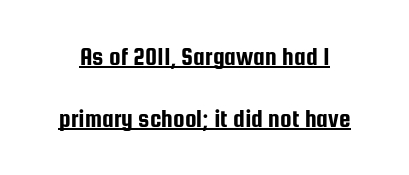
These lines were composed using upright roman letters. Line spacing here is loose. The line texture is even and compact thanks to regular tracking. This is underlined copy, the kind a proofreader might mark for attention.
